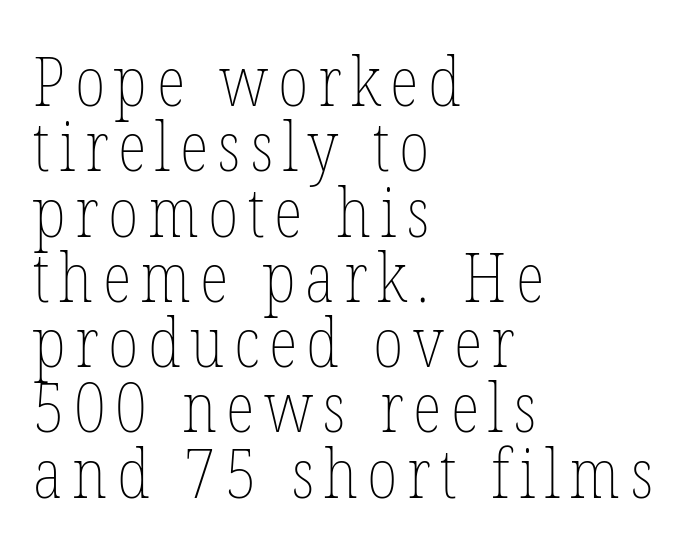
{"italic": "no", "bold": "no", "weight": "thin", "width": "condensed", "stroke_contrast": "low", "x_height": "medium", "monospaced": "no", "underline": "no", "align": "left", "line_spacing": "tight", "line_spacing_ratio": 0.96, "glyph_px": 68}
